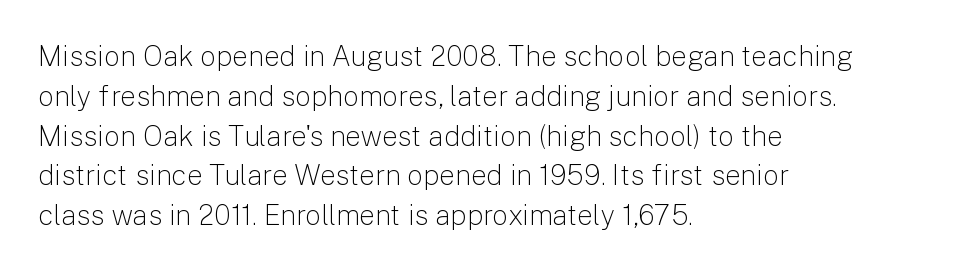
Upright lettering throughout. Compared with a centered layout, this one pins lines to the left instead. The line texture is even and compact thanks to regular tracking. Look at the bottom of the vertical strokes: they stop flat, with no serifs. The face used here is proportionally spaced, like ordinary book or web type. Summary of weight: not heavy and not bold.
